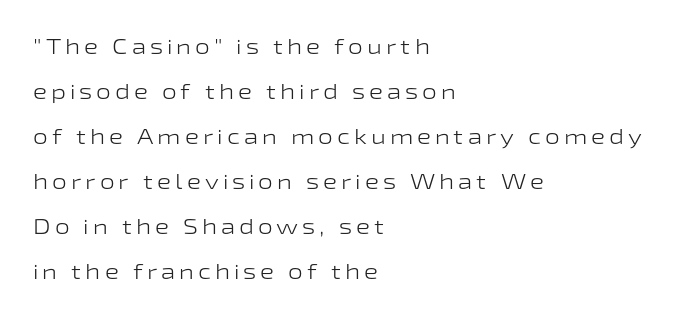
The image shows 21 px text type, upright; set left-aligned, loose line spacing (2.14x), not underlined.
